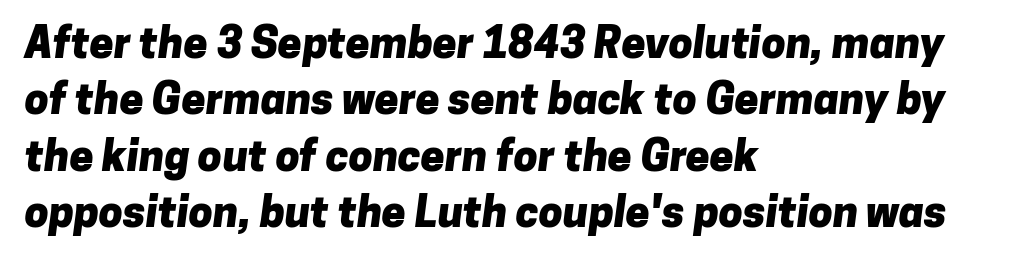
Q: Is the text bold? A: Yes.
Q: Is the typeface a serif or a sans-serif typeface? A: Sans-serif.
Q: Is the text underlined? A: No.
Q: How is the paragraph aligned? A: Left-aligned.
Q: Is the spacing between letters normal or unusually wide? A: Normal.
Q: Is the spacing between lines tight, normal or loose? A: Normal.
Q: Width (condensed, normal, or wide)? A: Normal.
Q: Stroke contrast? A: Low.
Q: x-height? A: Medium.
Q: Monospaced? A: No.
